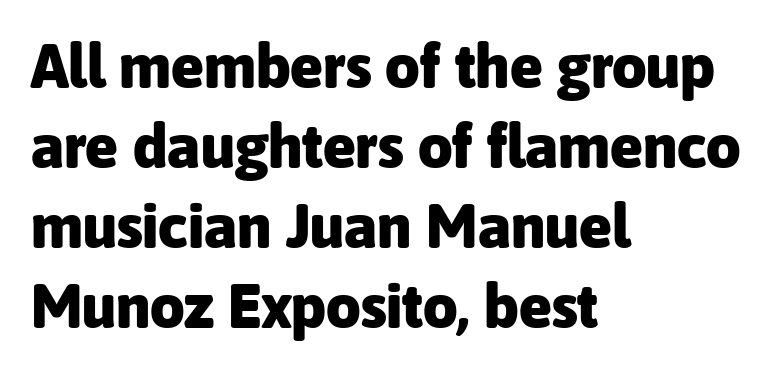
Q: Is the text bold? A: Yes.
Q: Is the text italic (slanted)? A: No, it is upright.
Q: Is the typeface a serif or a sans-serif typeface? A: Sans-serif.
Q: Is the text underlined? A: No.
Q: How is the paragraph aligned? A: Left-aligned.
Q: Is the spacing between letters normal or unusually wide? A: Normal.
Q: Is the spacing between lines tight, normal or loose? A: Normal.
Q: Width (condensed, normal, or wide)? A: Normal.
Q: Stroke contrast? A: Low.
Q: x-height? A: Medium.
Q: Monospaced? A: No.
